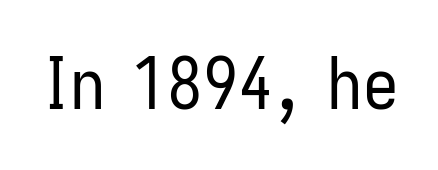
The image shows 71 px regular-weight, condensed sans-serif type, upright; set normal letter spacing, not underlined; low stroke contrast and a medium x-height.
